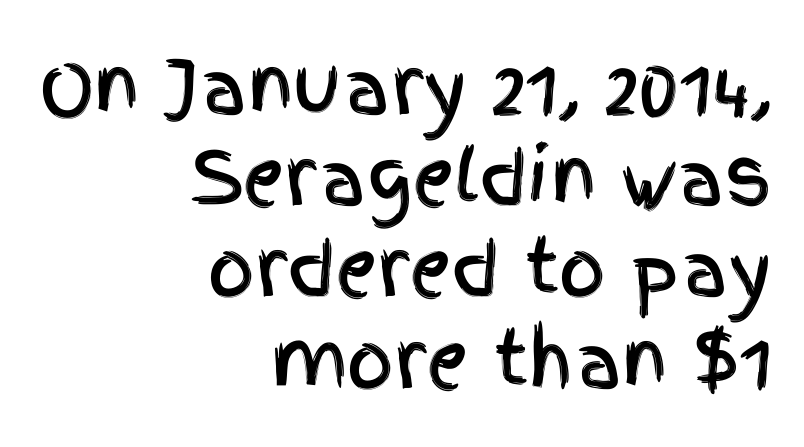
Q: Is the text italic (slanted)? A: No, it is upright.
Q: Is the typeface a serif or a sans-serif typeface? A: Sans-serif.
Q: Is the text underlined? A: No.
Q: How is the paragraph aligned? A: Right-aligned.
Q: Is the spacing between letters normal or unusually wide? A: Normal.
Q: Is the spacing between lines tight, normal or loose? A: Normal.
Q: Width (condensed, normal, or wide)? A: Condensed.
Q: x-height? A: Large.
Q: Monospaced? A: No.
